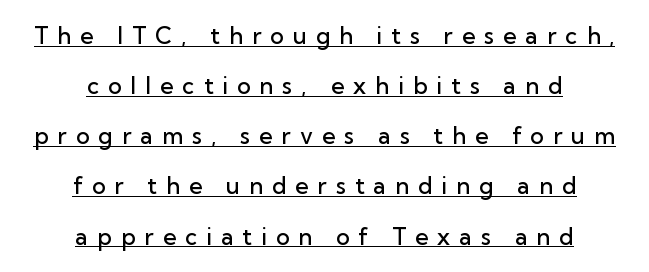
Q: Is the text bold? A: Semi-bold.
Q: Is the text italic (slanted)? A: No, it is upright.
Q: Is the text underlined? A: Yes.
Q: How is the paragraph aligned? A: Centered.
Q: Is the spacing between letters normal or unusually wide? A: Unusually wide.
Q: Is the spacing between lines tight, normal or loose? A: Loose.
